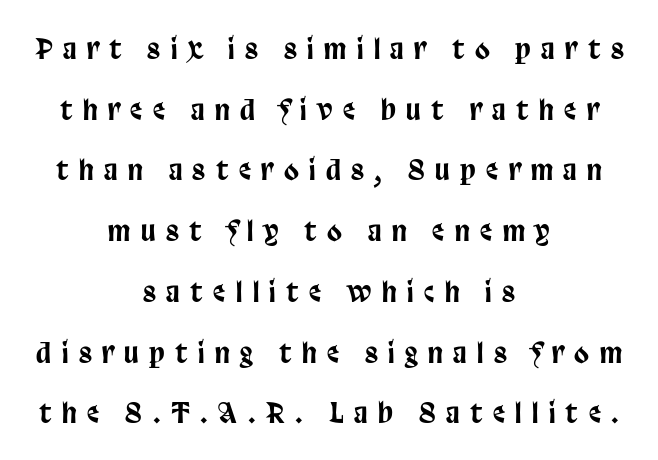
Q: Is the text italic (slanted)? A: No, it is upright.
Q: Is the text underlined? A: No.
Q: How is the paragraph aligned? A: Centered.
Q: Is the spacing between letters normal or unusually wide? A: Unusually wide.
Q: Is the spacing between lines tight, normal or loose? A: Loose.
